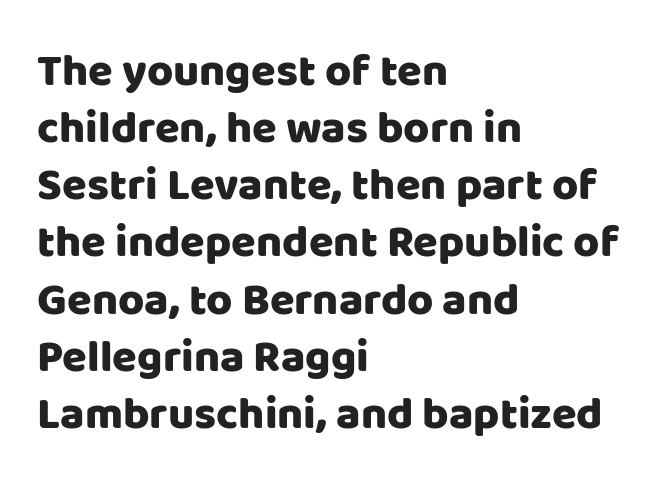
{"serif": "no", "italic": "no", "width": "normal", "stroke_contrast": "low", "x_height": "large", "monospaced": "no", "underline": "no", "align": "left", "line_spacing": "normal", "line_spacing_ratio": 1.27, "letter_spacing": "normal", "letter_spacing_em": 0.0, "glyph_px": 45}
